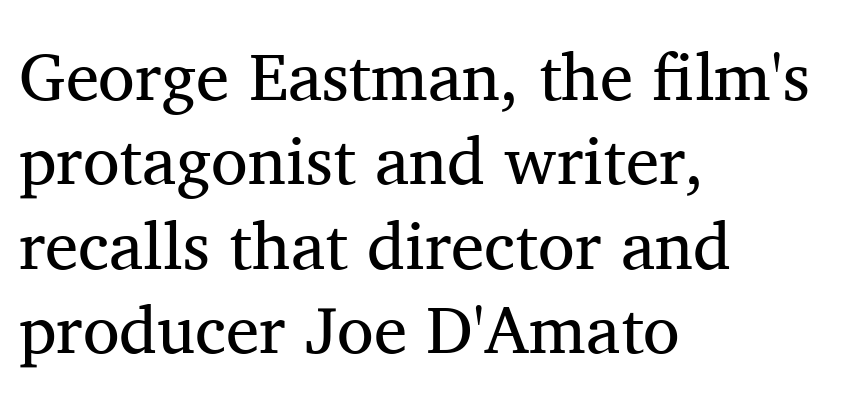
The image shows 67 px regular-weight serif type, upright; set left-aligned, normal line spacing (1.26x), normal letter spacing, not underlined; medium stroke contrast and a medium x-height.
